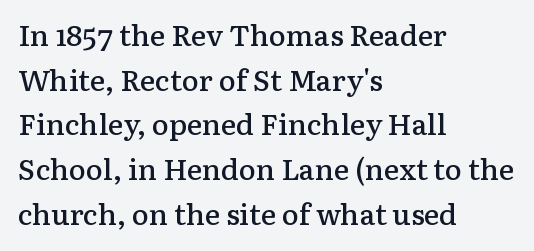
{"serif": "yes", "italic": "no", "bold": "semi", "weight": "semibold", "width": "normal", "stroke_contrast": "low", "x_height": "medium", "monospaced": "no", "underline": "no", "align": "left", "line_spacing": "normal", "line_spacing_ratio": 1.54, "letter_spacing": "normal", "letter_spacing_em": 0.0, "glyph_px": 29}
